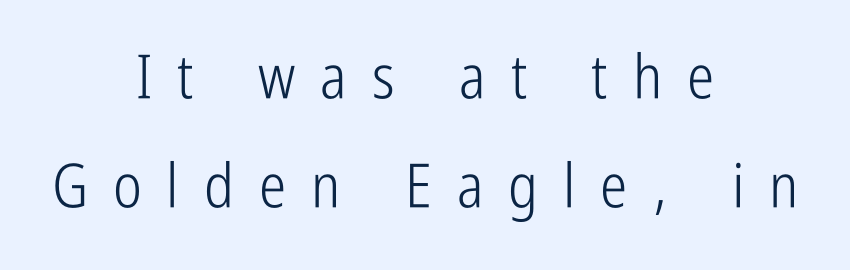
The image shows 61 px light, condensed sans-serif type, upright; set centered, line spacing 1.79x, unusually wide letter spacing (+0.41 em), not underlined; low stroke contrast and a medium x-height.
